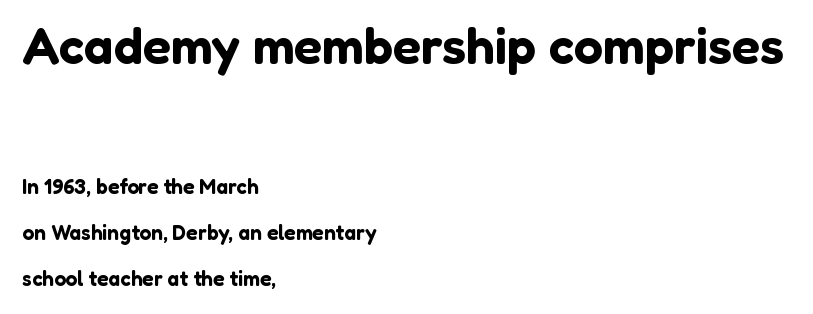
The line-height multiplier appears high, well above default. Bare-footed words on every line. The passage shown is typed in a proportional face where columns would drift. Layout note: lines flush left. The block sitting higher on the canvas is the one with enlarged characters. Serif or sans? Sans — the stroke terminals are bare.
